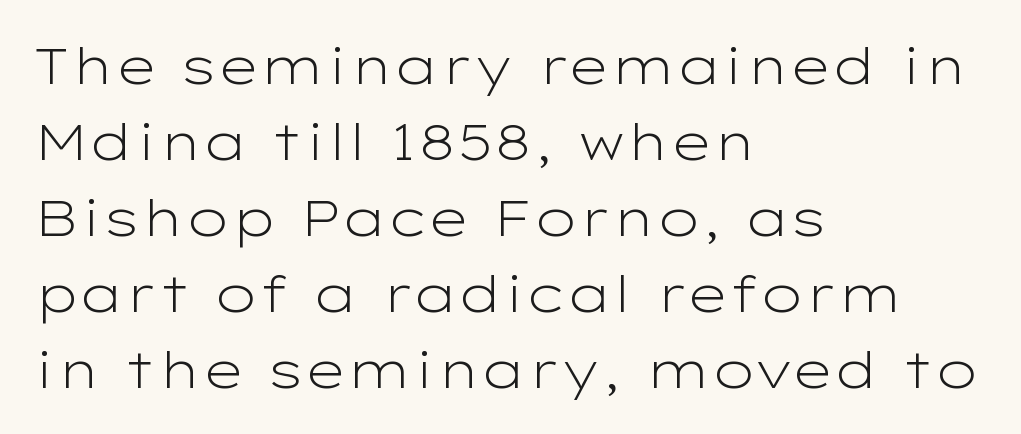
{"serif": "no", "italic": "no", "bold": "no", "weight": "light", "width": "wide", "stroke_contrast": "low", "x_height": "medium", "monospaced": "no", "underline": "no", "align": "left", "line_spacing": "normal", "line_spacing_ratio": 1.49, "letter_spacing": "normal", "letter_spacing_em": 0.0, "glyph_px": 51}
